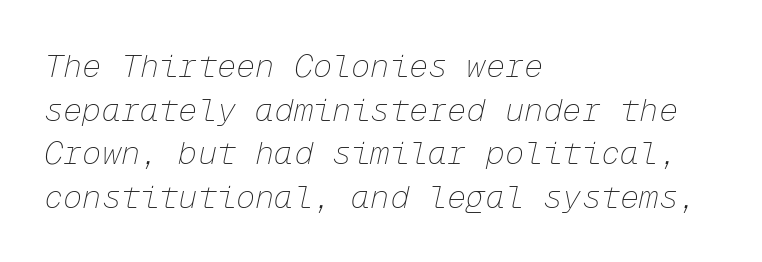
Typeset ragged right — the left edge is the straight one. The passage shown stacks its lines at a standard gap. The face used here has a pronounced slope to its letters. Inter-character spacing is left at the font's built-in metrics. Ink coverage per letter is moderate at most. Each letter, wide or thin by design, is forced into the same width here.
